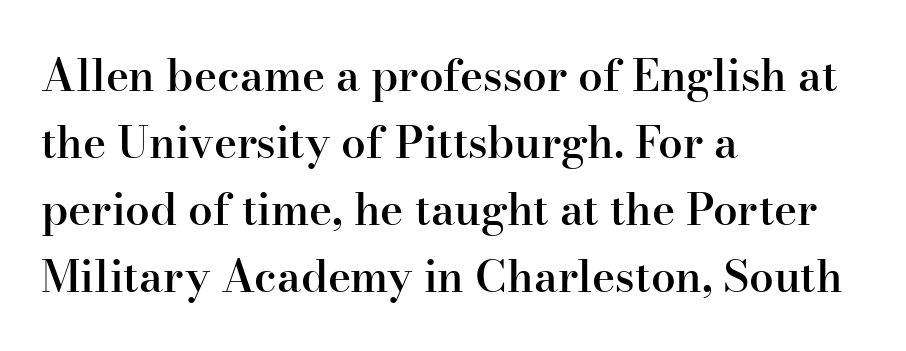
The letters sit at their default tracking, neither squeezed nor spread. A typesetter would label this face a serif. This sample has the flowing, uneven cadence of proportional lettering. Underline: absent. The face used here is a semibold: visibly heavier than regular, lighter than bold. The paragraph shown leans on its left margin.
